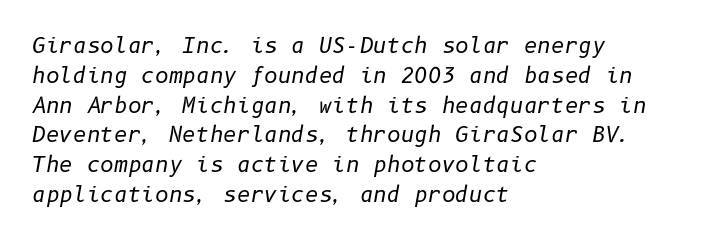
The image shows 21 px text type, italic (leaning right); set left-aligned, normal line spacing (1.42x), normal letter spacing, not underlined.
